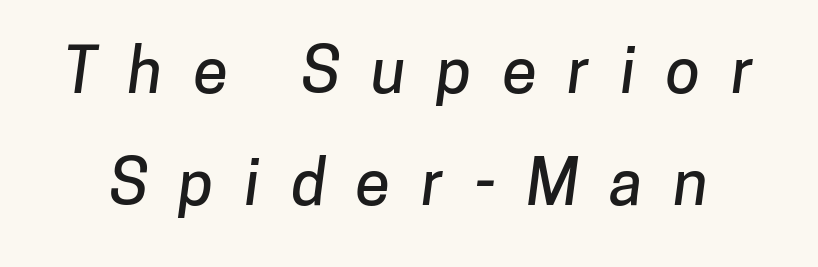
Each word looks stretched out because of the extra space between its letters. Glance below the letters and you will spot only blank space. The font family rendered here belongs to the sans-serif group. Varying glyph widths throughout — classic text-font behaviour.
